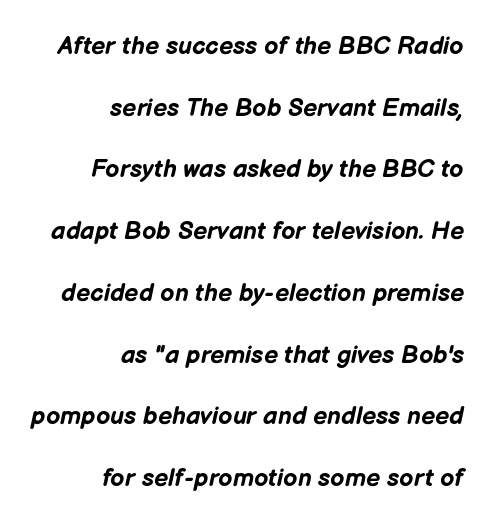
Q: Is the text bold? A: Yes.
Q: Is the text italic (slanted)? A: Yes, it leans right by about 12 degrees.
Q: Is the text underlined? A: No.
Q: How is the paragraph aligned? A: Right-aligned.
Q: Is the spacing between letters normal or unusually wide? A: Normal.
Q: Is the spacing between lines tight, normal or loose? A: Loose.
